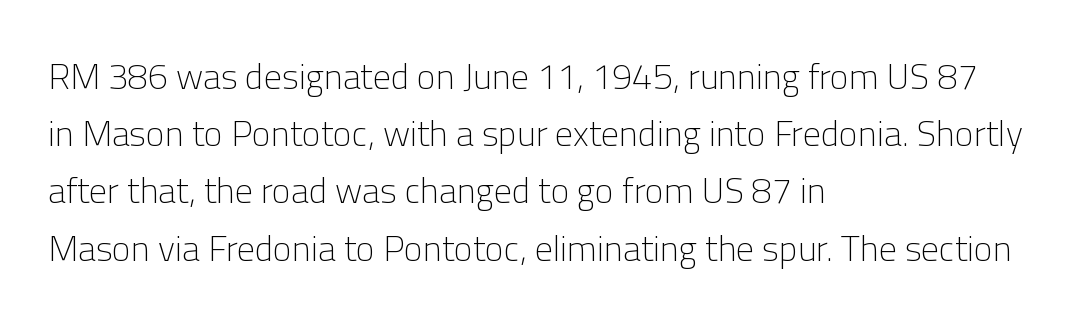
Q: Is the text bold? A: No.
Q: Is the text italic (slanted)? A: No, it is upright.
Q: Is the typeface a serif or a sans-serif typeface? A: Sans-serif.
Q: Is the text underlined? A: No.
Q: How is the paragraph aligned? A: Left-aligned.
Q: Is the spacing between letters normal or unusually wide? A: Normal.
Q: Is the spacing between lines tight, normal or loose? A: Normal.
Q: Width (condensed, normal, or wide)? A: Normal.
Q: Stroke contrast? A: Low.
Q: x-height? A: Medium.
Q: Monospaced? A: No.
